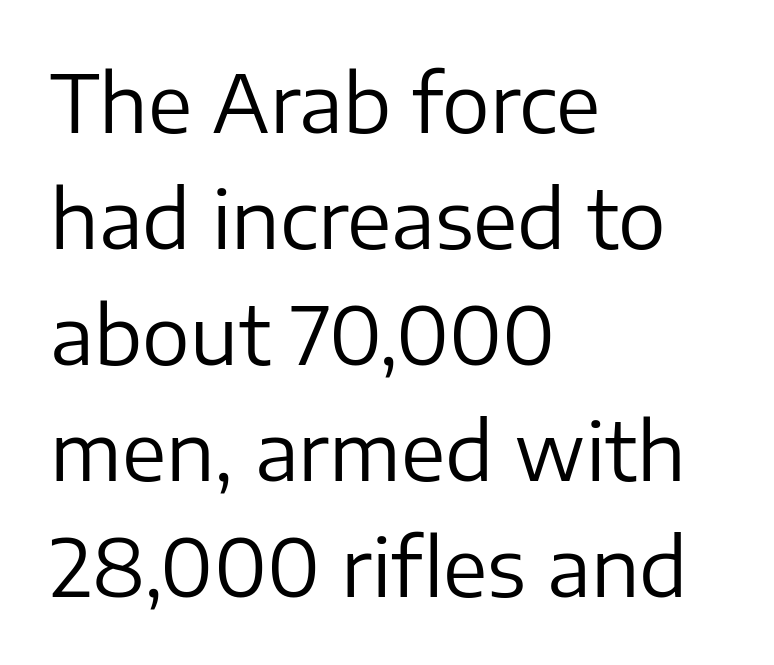
Q: Is the text bold? A: No.
Q: Is the text italic (slanted)? A: No, it is upright.
Q: Is the typeface a serif or a sans-serif typeface? A: Sans-serif.
Q: Is the text underlined? A: No.
Q: How is the paragraph aligned? A: Left-aligned.
Q: Is the spacing between letters normal or unusually wide? A: Normal.
Q: Is the spacing between lines tight, normal or loose? A: Normal.
Q: Width (condensed, normal, or wide)? A: Normal.
Q: Stroke contrast? A: Low.
Q: x-height? A: Medium.
Q: Monospaced? A: No.
